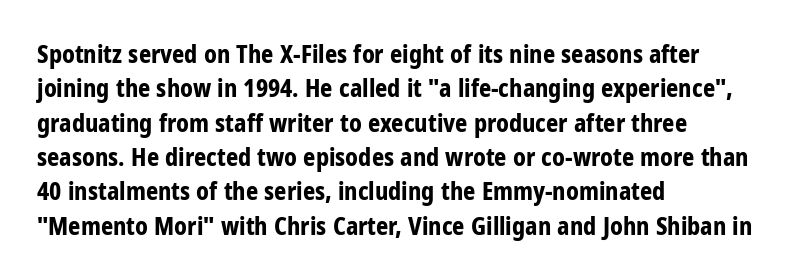
{"italic": "no", "bold": "yes", "underline": "no", "align": "left", "line_spacing": "normal", "line_spacing_ratio": 1.43, "letter_spacing": "normal", "letter_spacing_em": 0.0, "glyph_px": 24}
